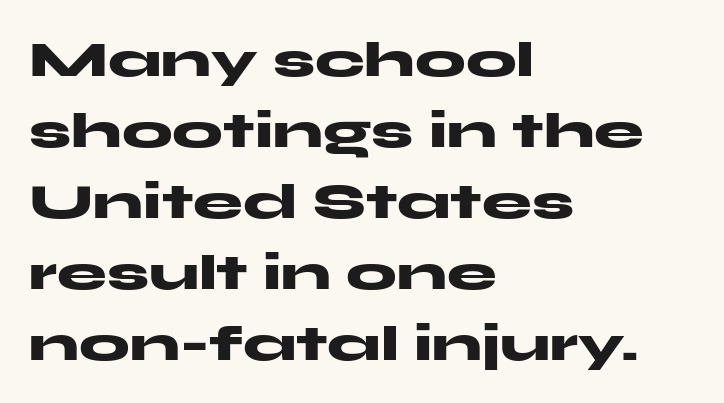
The image shows 50 px heavy, wide sans-serif type, upright; set left-aligned, normal line spacing (1.42x), normal letter spacing, not underlined; medium stroke contrast and a medium x-height.
